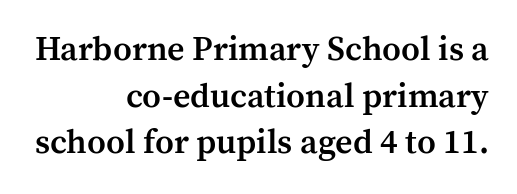
The image shows 34 px semibold serif type, upright; set right-aligned, normal line spacing (1.37x), normal letter spacing, not underlined; medium stroke contrast and a medium x-height.
